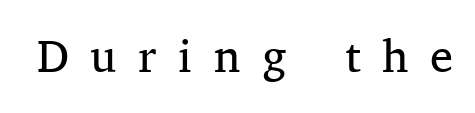
A typesetter would call this proportional, since set widths differ per character. What kind of face is this? One with serifs. Compared with a typical body face, this is equally light or lighter still. Substantial extra tracking has been applied to these lines. Posture: straight, roman, zero tilt. Honestly, there is no underline to notice here at all.
